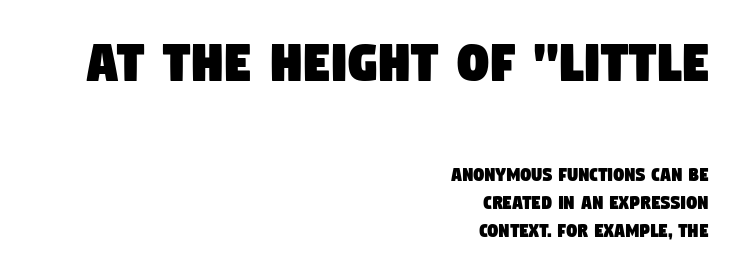
To sum up the face: it is a sans, with no serifs. Spacing verdict: proportional, widths tailored to each character. This sample is right-justified, so line beginnings fall wherever the words allow. Tracking value appears to be zero — textbook default spacing. These lines sit exactly where default settings would place them.
